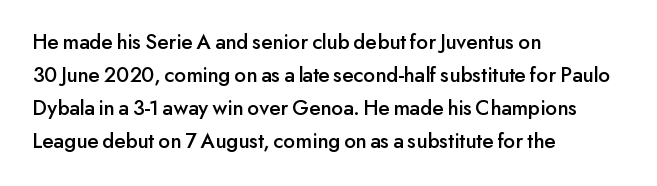
A clean baseline with only descenders dipping below it. Standard letterfit; no display-style spreading of the glyphs. Notice how descenders clear the ascenders below comfortably — that's standard leading. It's the straight-up-and-down kind of type. Does the copy run flush right? No — it runs flush left.
